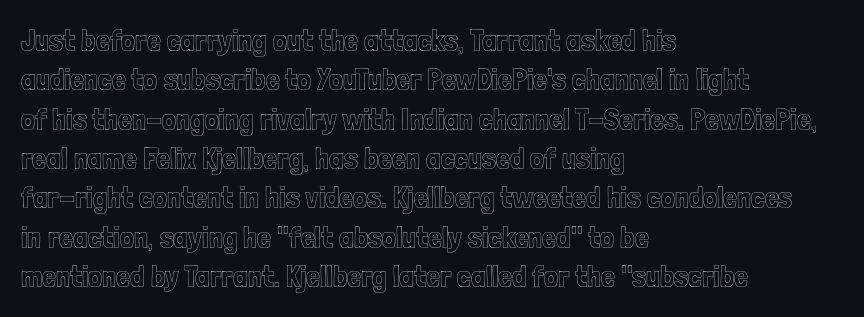
Here the glyphs are tracked normally, forming tight word shapes. Caption: multi-line text, flush left, ragged right. The space between consecutive lines is moderate. Do the letters lean? They stand straight. The gap between lines stays unmarked. The passage shown is typed in a proportional face where columns would drift.
